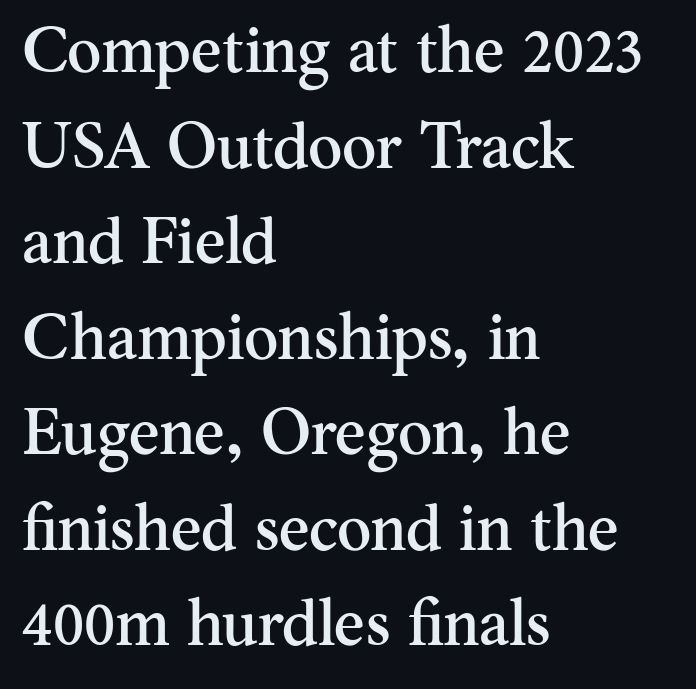
{"serif": "yes", "italic": "no", "width": "normal", "stroke_contrast": "medium", "x_height": "small", "monospaced": "no", "underline": "no", "align": "left", "line_spacing": "normal", "line_spacing_ratio": 1.47, "letter_spacing": "normal", "letter_spacing_em": 0.0, "glyph_px": 65}
